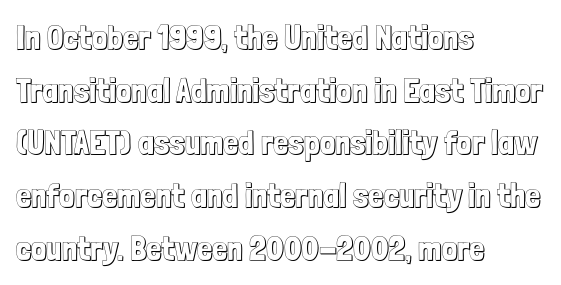
The image shows 34 px condensed type, upright; set left-aligned, normal line spacing (1.55x), normal letter spacing, not underlined; a medium x-height.
